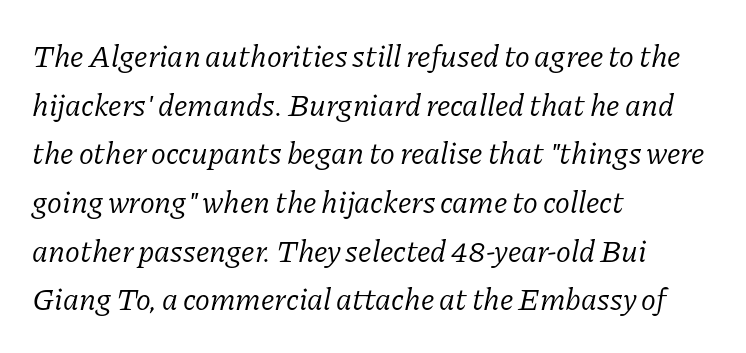
Rendered with sloped, italic letterforms. Successive baselines arrive at the customary interval. You could call the tracking neutral — neither tight nor loose. Look at the bottom of the vertical strokes: they flare into serifs here. Do the characters align in a grid? No, the font is proportional.
